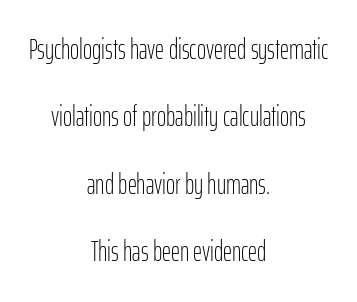
The image shows 28 px light, condensed sans-serif type, upright; set centered, loose line spacing (2.41x), normal letter spacing, not underlined; low stroke contrast and a medium x-height.
